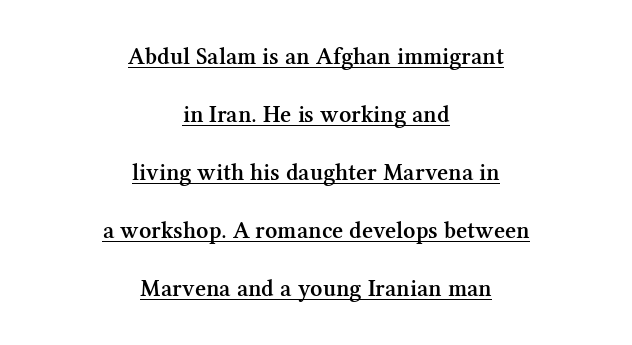
Q: Is the text bold? A: Semi-bold.
Q: Is the text italic (slanted)? A: No, it is upright.
Q: Is the text underlined? A: Yes.
Q: How is the paragraph aligned? A: Centered.
Q: Is the spacing between letters normal or unusually wide? A: Normal.
Q: Is the spacing between lines tight, normal or loose? A: Loose.
